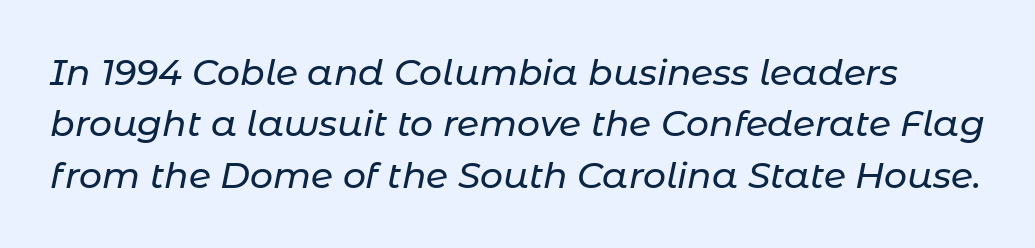
{"italic": "yes", "lean": "right", "slant_degrees": 11, "width": "normal", "stroke_contrast": "low", "x_height": "medium", "monospaced": "no", "underline": "no", "line_spacing": "normal", "line_spacing_ratio": 1.43, "letter_spacing": "normal", "letter_spacing_em": 0.0, "glyph_px": 36}
